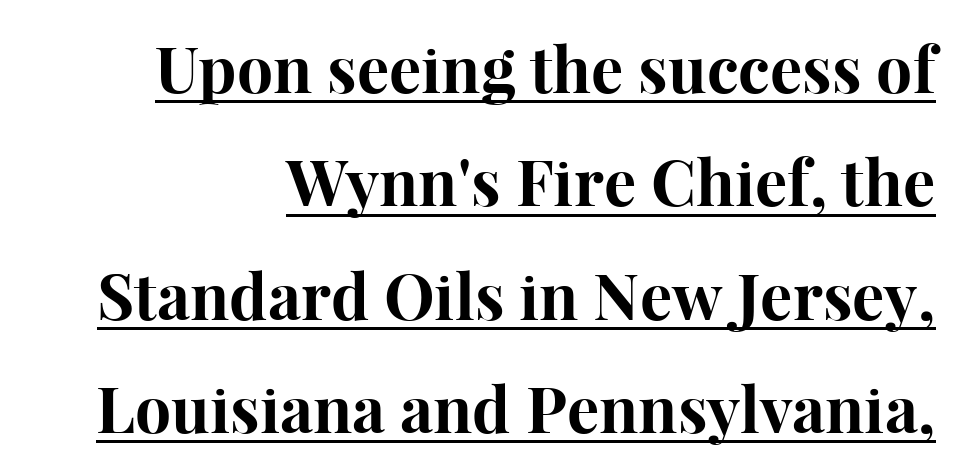
Q: Is the text bold? A: Yes.
Q: Is the text italic (slanted)? A: No, it is upright.
Q: Is the typeface a serif or a sans-serif typeface? A: Serif.
Q: Is the text underlined? A: Yes.
Q: How is the paragraph aligned? A: Right-aligned.
Q: Is the spacing between letters normal or unusually wide? A: Normal.
Q: Width (condensed, normal, or wide)? A: Normal.
Q: Stroke contrast? A: High.
Q: x-height? A: Medium.
Q: Monospaced? A: No.
